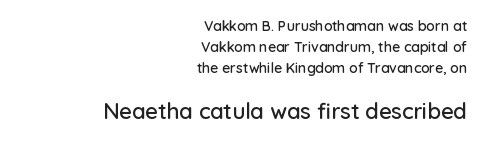
Is the letter spacing exaggerated? No — it looks like the ordinary default. The rendering enlarges the type as you move from the upper chunk to the lower. Anything drawn beneath the words? Only blank space. Summary of vertical rhythm: regular, with standard interline spacing. This sample is right-justified, so line beginnings fall wherever the words allow. Does the lettering tilt? It doesn't — this is upright.
